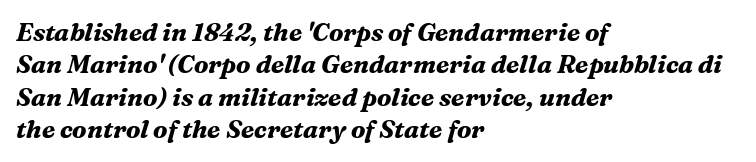
Q: Is the text bold? A: Yes.
Q: Is the text italic (slanted)? A: Yes, it leans right by about 16 degrees.
Q: Is the text underlined? A: No.
Q: How is the paragraph aligned? A: Left-aligned.
Q: Is the spacing between letters normal or unusually wide? A: Normal.
Q: Is the spacing between lines tight, normal or loose? A: Normal.
